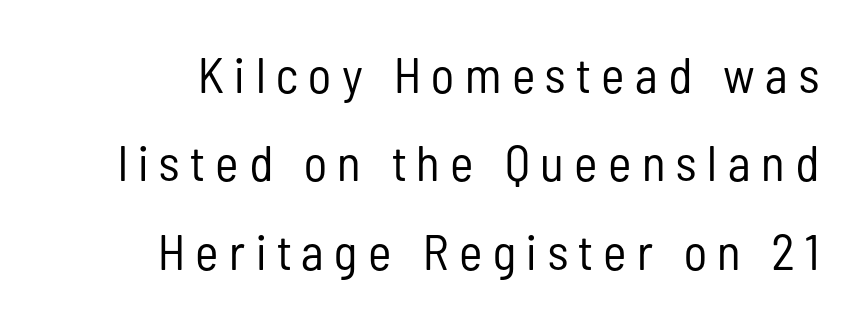
{"serif": "no", "italic": "no", "bold": "no", "weight": "regular", "width": "condensed", "stroke_contrast": "low", "x_height": "medium", "monospaced": "no", "underline": "no", "line_spacing_ratio": 1.77, "letter_spacing": "wide", "letter_spacing_em": 0.21, "glyph_px": 50}
